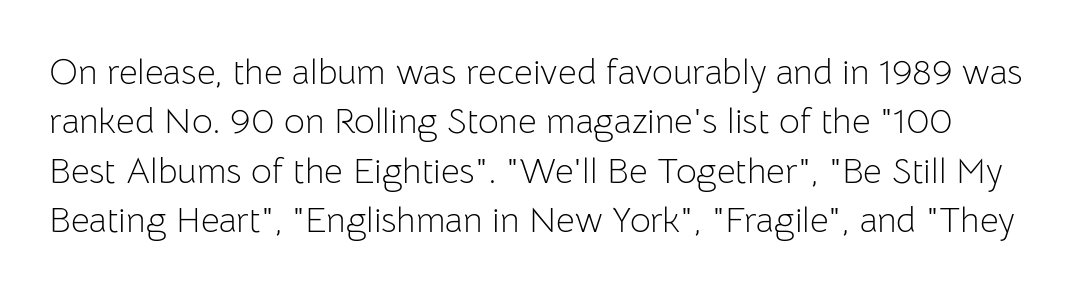
The letters advance in unequal steps, a hallmark of proportional type. Stroke thickness stays within the range of a standard reading face or lighter. Words appear dense and cohesive because spacing is normal. In terms of leading, this rendering sits right in the middle. The glyphs in this specimen are sans serif.
